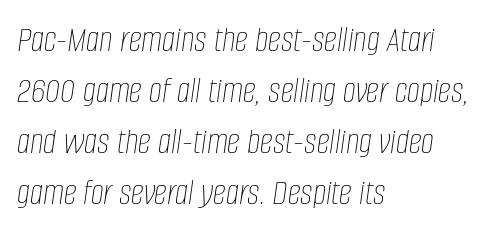
{"italic": "yes", "lean": "right", "slant_degrees": 8, "bold": "no", "weight": "thin", "width": "condensed", "stroke_contrast": "low", "x_height": "large", "monospaced": "no", "underline": "no", "align": "left", "line_spacing": "normal", "line_spacing_ratio": 1.38, "letter_spacing": "normal", "letter_spacing_em": 0.0, "glyph_px": 37}
